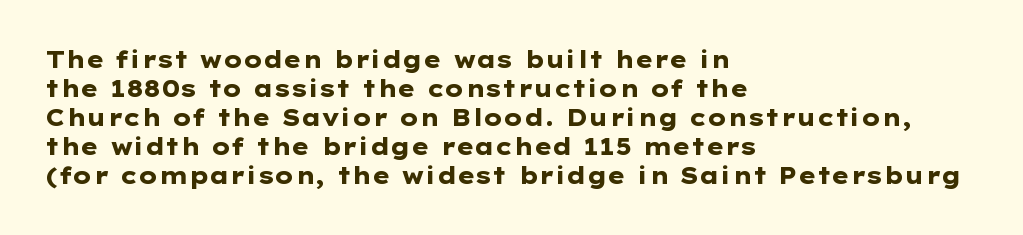
{"italic": "no", "bold": "yes", "underline": "no", "align": "left", "line_spacing": "normal", "line_spacing_ratio": 1.26, "letter_spacing": "normal", "letter_spacing_em": 0.0, "glyph_px": 23}
